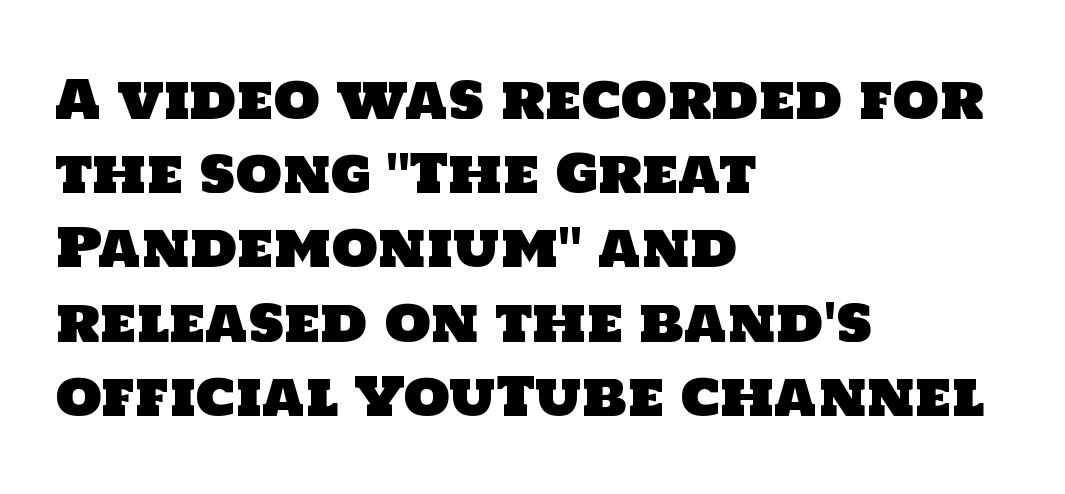
{"serif": "no", "width": "normal", "stroke_contrast": "low", "x_height": "large", "monospaced": "no", "underline": "no", "align": "left", "line_spacing": "normal", "line_spacing_ratio": 1.4, "letter_spacing": "normal", "letter_spacing_em": 0.0, "glyph_px": 53}
